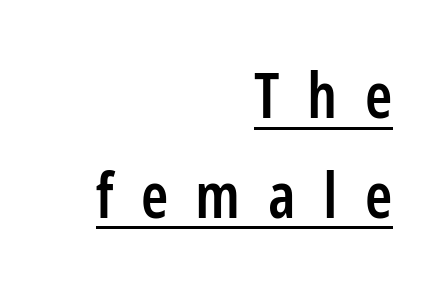
Q: Is the text bold? A: Semi-bold.
Q: Is the text italic (slanted)? A: No, it is upright.
Q: Is the typeface a serif or a sans-serif typeface? A: Sans-serif.
Q: Is the text underlined? A: Yes.
Q: How is the paragraph aligned? A: Right-aligned.
Q: Is the spacing between letters normal or unusually wide? A: Unusually wide.
Q: Is the spacing between lines tight, normal or loose? A: Normal.
Q: Width (condensed, normal, or wide)? A: Condensed.
Q: Stroke contrast? A: Low.
Q: x-height? A: Medium.
Q: Monospaced? A: No.
